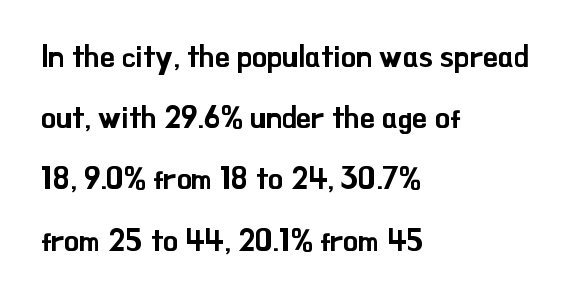
Q: Is the text italic (slanted)? A: No, it is upright.
Q: Is the typeface a serif or a sans-serif typeface? A: Sans-serif.
Q: Is the text underlined? A: No.
Q: How is the paragraph aligned? A: Left-aligned.
Q: Is the spacing between letters normal or unusually wide? A: Normal.
Q: Is the spacing between lines tight, normal or loose? A: Loose.
Q: Width (condensed, normal, or wide)? A: Normal.
Q: Stroke contrast? A: Low.
Q: x-height? A: Small.
Q: Monospaced? A: No.
